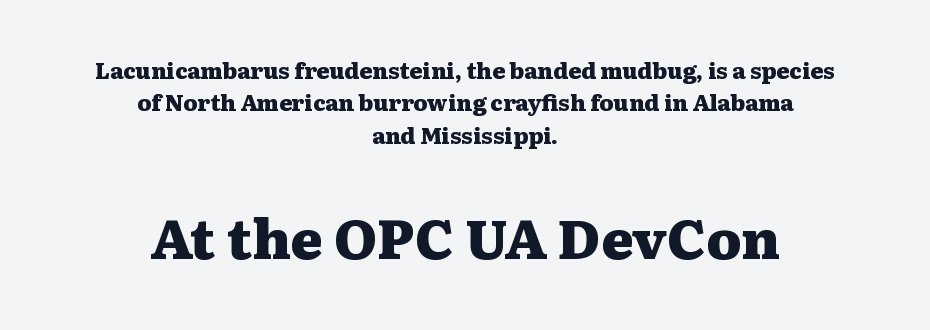
Does the leading feel generous? No, just average. This is heavy type, rendered in bold. The letters advance in unequal steps, a hallmark of proportional type. Neither beginnings nor endings align; midpoints do. The letters stand upright; this is a roman face. This rendering features lettering with no underline.
